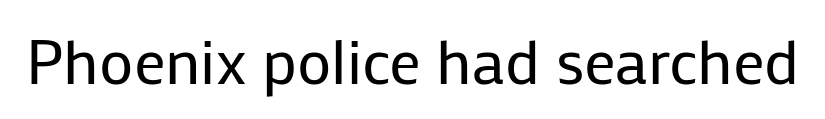
The image shows 63 px regular-weight sans-serif type, upright; set normal letter spacing, not underlined; low stroke contrast and a medium x-height.
